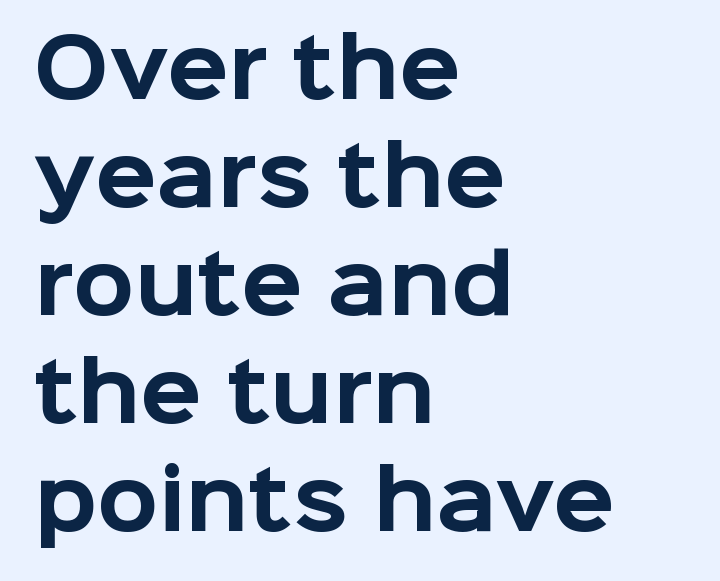
These lines are set flush left with a ragged right edge. Style check: upright. A typesetter would call this proportional, since set widths differ per character. The sample has been set heavy, in full bold.
